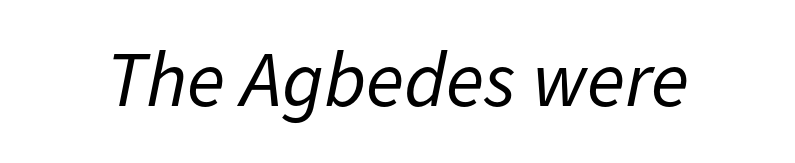
Q: Is the text bold? A: No.
Q: Is the text italic (slanted)? A: Yes, it leans right by about 11 degrees.
Q: Is the text underlined? A: No.
Q: Is the spacing between letters normal or unusually wide? A: Normal.
Q: Width (condensed, normal, or wide)? A: Normal.
Q: Stroke contrast? A: Low.
Q: x-height? A: Medium.
Q: Monospaced? A: No.
